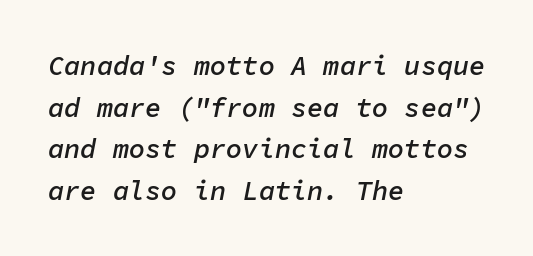
The leading is moderate, giving the passage an even texture. Does extra space separate the letters? No, they use regular spacing. Set as a demibold, roughly 600 on the weight scale. The area under the type is left untouched.
